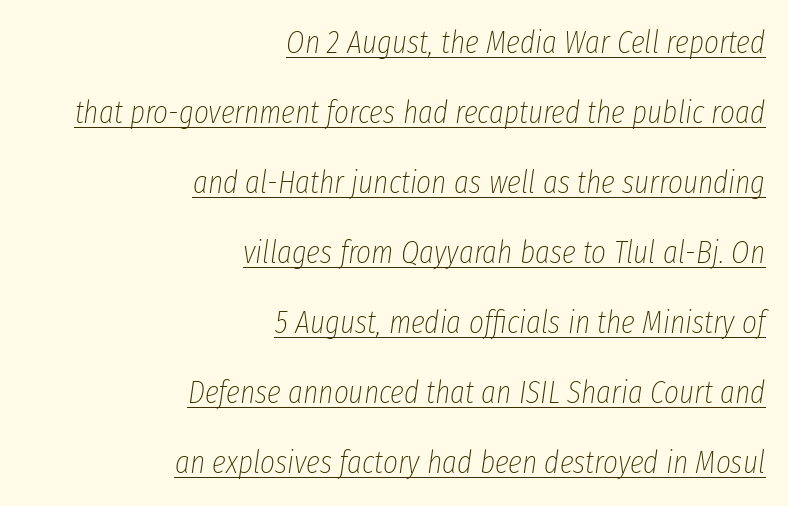
You could not count columns in this text — the font is proportionally spaced. In terms of letterspacing, this is plain default setting. The block of text is sparse from top to bottom, with ample space between rows. The font is comparable to plain body text, perhaps lighter. This sample carries an underscore along the baseline area. The lines are quadded right.
